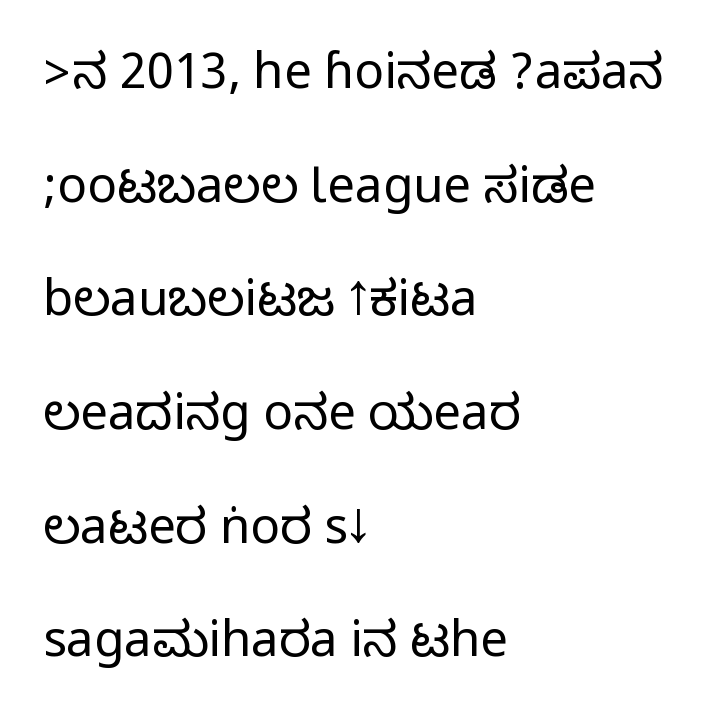
{"serif": "no", "italic": "no", "width": "condensed", "stroke_contrast": "medium", "monospaced": "no", "underline": "no", "align": "left", "line_spacing": "loose", "line_spacing_ratio": 2.32, "letter_spacing": "normal", "letter_spacing_em": 0.0, "glyph_px": 49}
